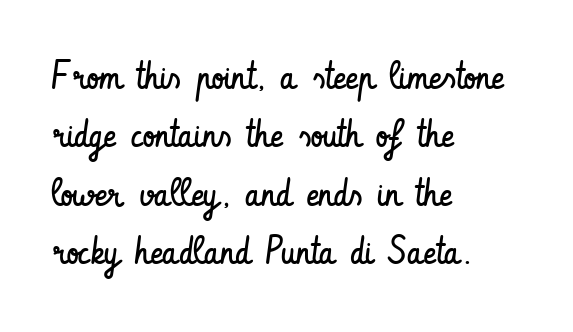
You could not count columns in this text — the font is proportionally spaced. The strokes are not fattened; the text isn't bold. Each word holds together tightly as a unit, with standard inter-letter gaps. This rendering uses left alignment, leaving the right contour irregular. Italic? Not at all — the glyphs are vertical.
